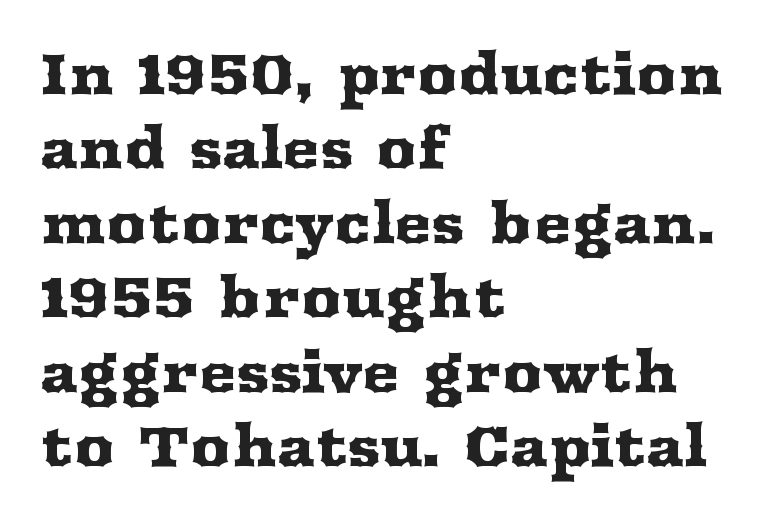
{"serif": "yes", "italic": "no", "width": "wide", "stroke_contrast": "medium", "x_height": "medium", "monospaced": "no", "underline": "no", "align": "left", "line_spacing": "normal", "line_spacing_ratio": 1.33, "letter_spacing": "normal", "letter_spacing_em": 0.0, "glyph_px": 56}
